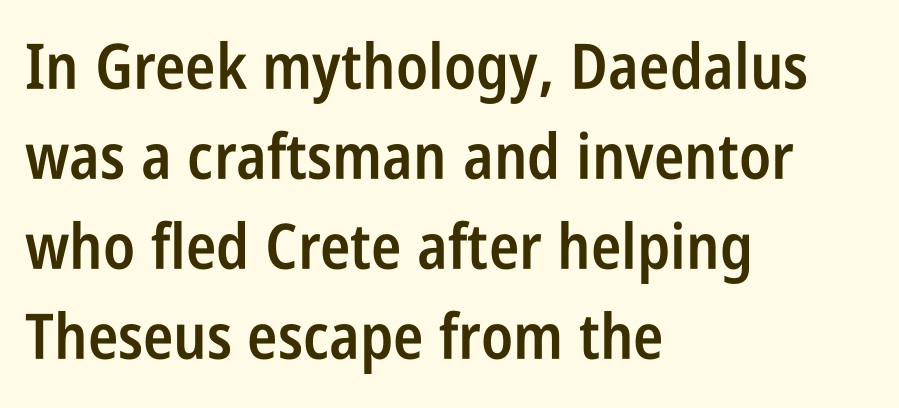
{"serif": "no", "italic": "no", "bold": "semi", "weight": "semibold", "width": "condensed", "stroke_contrast": "low", "x_height": "large", "monospaced": "no", "underline": "no", "align": "left", "line_spacing": "normal", "line_spacing_ratio": 1.43, "letter_spacing": "normal", "letter_spacing_em": 0.0, "glyph_px": 63}
